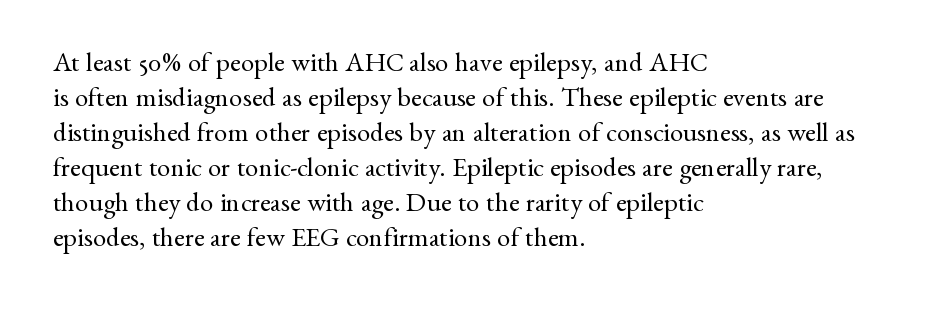
{"italic": "no", "bold": "no", "underline": "no", "align": "left", "line_spacing": "normal", "line_spacing_ratio": 1.3, "letter_spacing": "normal", "letter_spacing_em": 0.0, "glyph_px": 27}
